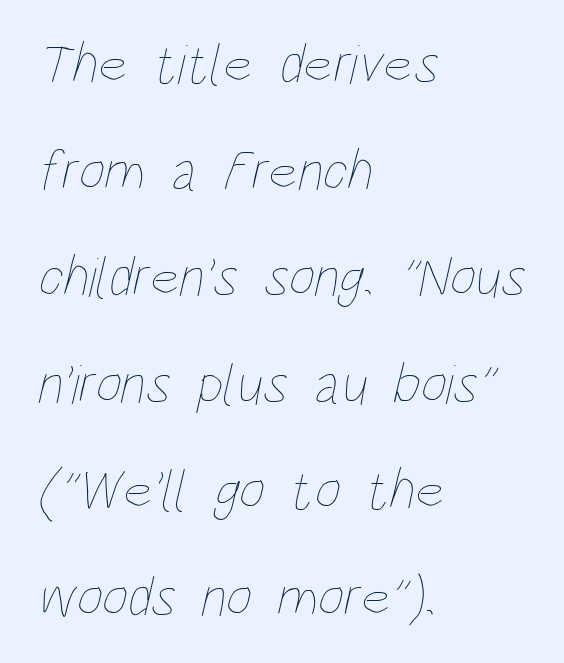
Q: Is the text bold? A: No.
Q: Is the text underlined? A: No.
Q: How is the paragraph aligned? A: Left-aligned.
Q: Is the spacing between letters normal or unusually wide? A: Normal.
Q: Width (condensed, normal, or wide)? A: Condensed.
Q: Stroke contrast? A: Low.
Q: x-height? A: Large.
Q: Monospaced? A: No.
